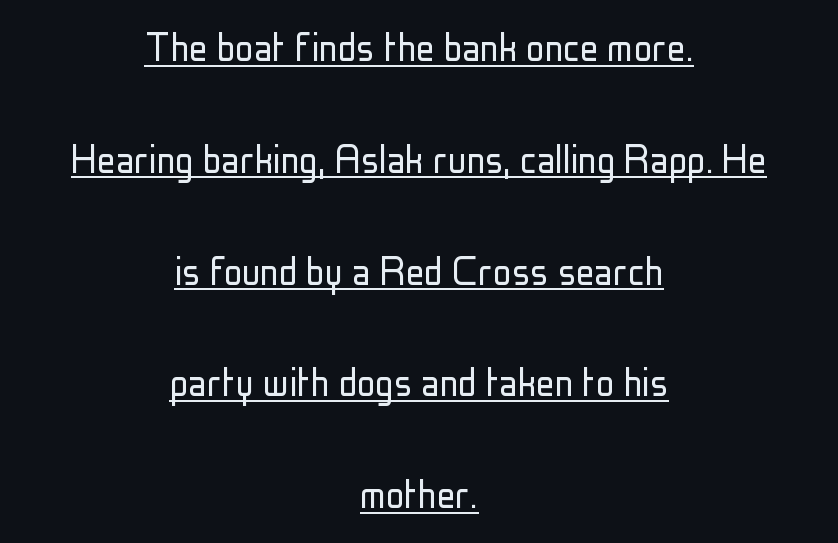
Q: Is the text bold? A: No.
Q: Is the text italic (slanted)? A: No, it is upright.
Q: Is the typeface a serif or a sans-serif typeface? A: Sans-serif.
Q: Is the text underlined? A: Yes.
Q: How is the paragraph aligned? A: Centered.
Q: Is the spacing between letters normal or unusually wide? A: Normal.
Q: Is the spacing between lines tight, normal or loose? A: Loose.
Q: Width (condensed, normal, or wide)? A: Condensed.
Q: Stroke contrast? A: Low.
Q: x-height? A: Medium.
Q: Monospaced? A: No.
